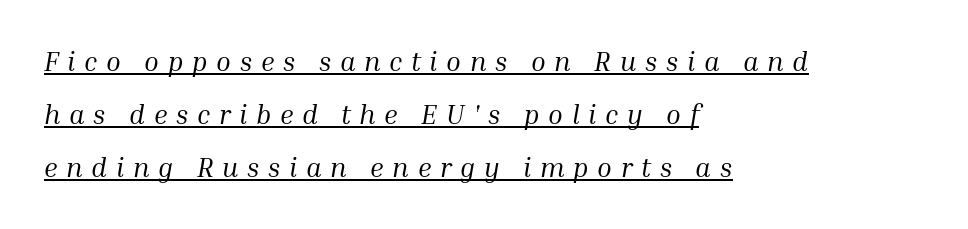
The ragged edge is on the right, which tells us the setting is flush left. Rendered with sloped, italic letterforms. Honestly, the letter spacing is so wide it's the main thing you notice. Leading is clearly above the norm, producing a sparse column. The characters are drawn with everyday or finer stroke widths. A rule runs beneath these lines of type.
